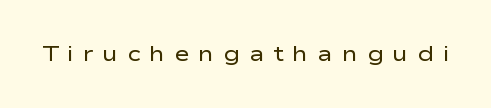
{"italic": "no", "bold": "no", "underline": "no", "letter_spacing": "wide", "letter_spacing_em": 0.42, "glyph_px": 21}
